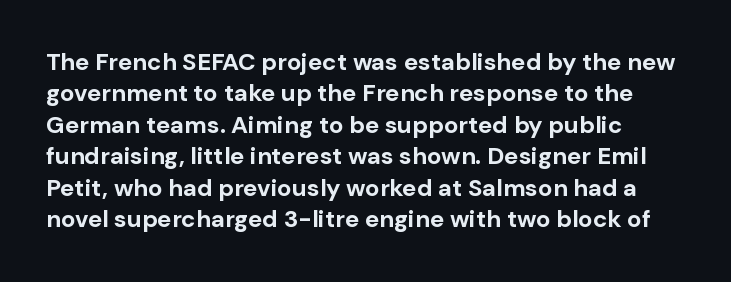
Q: Is the text bold? A: Yes.
Q: Is the text italic (slanted)? A: No, it is upright.
Q: Is the text underlined? A: No.
Q: Is the spacing between letters normal or unusually wide? A: Normal.
Q: Is the spacing between lines tight, normal or loose? A: Normal.
